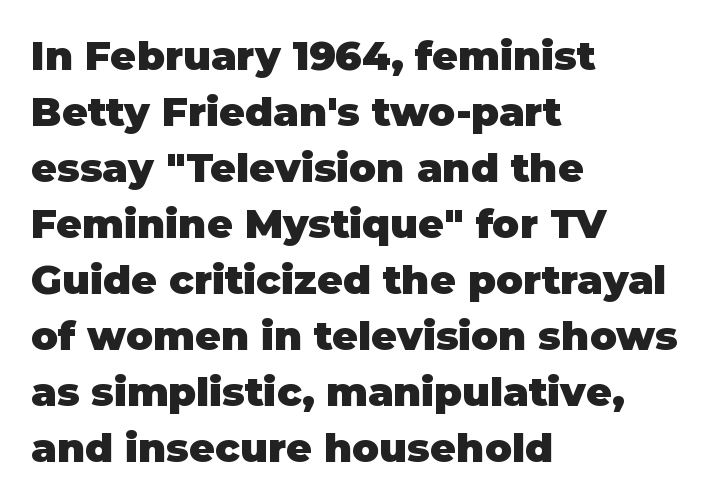
Q: Is the text bold? A: Yes.
Q: Is the text italic (slanted)? A: No, it is upright.
Q: Is the typeface a serif or a sans-serif typeface? A: Sans-serif.
Q: Is the text underlined? A: No.
Q: How is the paragraph aligned? A: Left-aligned.
Q: Is the spacing between letters normal or unusually wide? A: Normal.
Q: Is the spacing between lines tight, normal or loose? A: Normal.
Q: Width (condensed, normal, or wide)? A: Normal.
Q: Stroke contrast? A: Low.
Q: x-height? A: Large.
Q: Monospaced? A: No.
